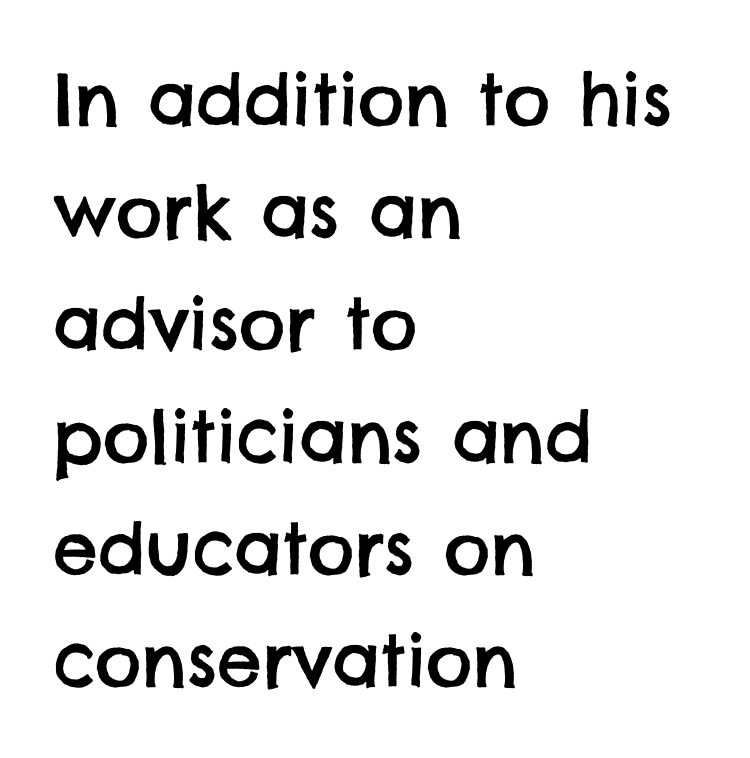
Q: Is the typeface a serif or a sans-serif typeface? A: Sans-serif.
Q: Is the text underlined? A: No.
Q: How is the paragraph aligned? A: Left-aligned.
Q: Is the spacing between letters normal or unusually wide? A: Normal.
Q: Is the spacing between lines tight, normal or loose? A: Normal.
Q: Width (condensed, normal, or wide)? A: Normal.
Q: Stroke contrast? A: Low.
Q: x-height? A: Large.
Q: Monospaced? A: No.
